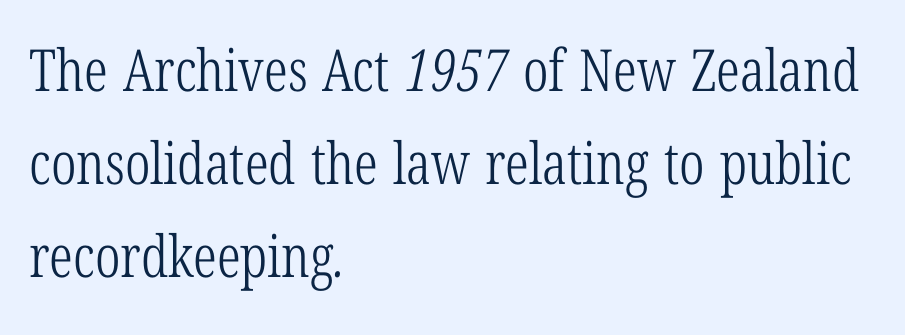
The image shows 58 px light, condensed serif type; set left-aligned, normal line spacing (1.6x), normal letter spacing, not underlined; low stroke contrast and a medium x-height.
